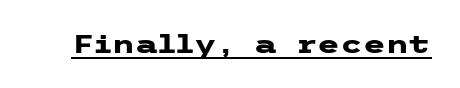
{"italic": "no", "bold": "yes", "underline": "yes", "letter_spacing": "normal", "letter_spacing_em": 0.0, "glyph_px": 26}
